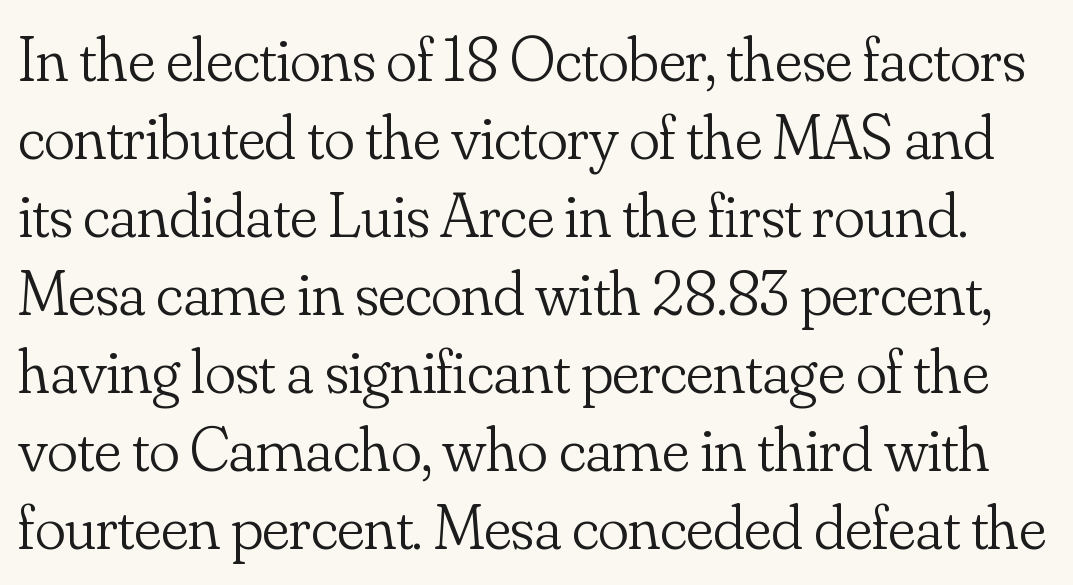
Q: Is the text bold? A: No.
Q: Is the text italic (slanted)? A: No, it is upright.
Q: Is the typeface a serif or a sans-serif typeface? A: Serif.
Q: Is the text underlined? A: No.
Q: Is the spacing between letters normal or unusually wide? A: Normal.
Q: Width (condensed, normal, or wide)? A: Normal.
Q: Stroke contrast? A: Low.
Q: x-height? A: Small.
Q: Monospaced? A: No.
